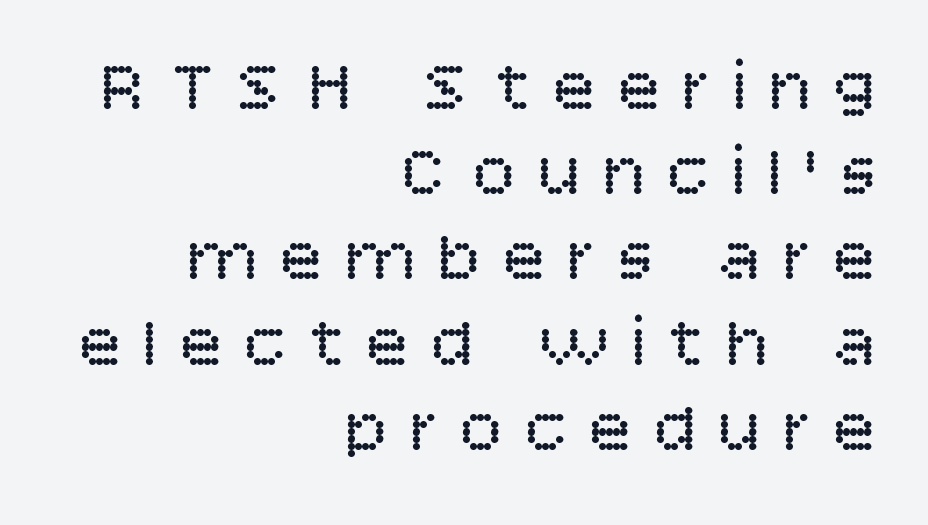
The image shows 71 px regular-weight sans-serif type, upright; set right-aligned, line spacing 1.2x, unusually wide letter spacing (+0.31 em), not underlined; low stroke contrast and a large x-height.
